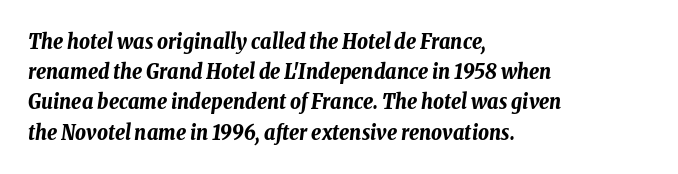
The letterforms sit shoulder to shoulder at normal distance. A dark, heavy texture on the line: the type is bold. Short and long lines alike share a common starting point at left. Baseline-to-baseline distance is the conventional proportion of letter height. The area under the type is left untouched.
